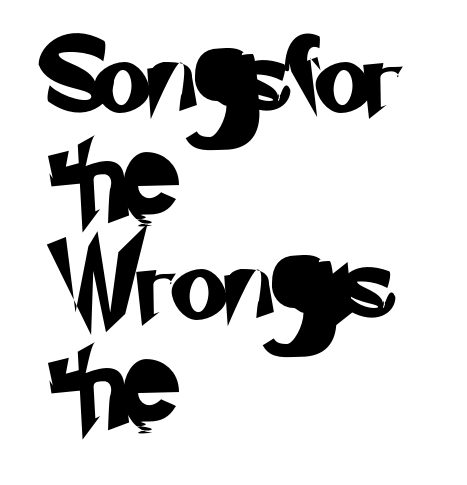
The image shows 73 px sans-serif type; set left-aligned, normal line spacing (1.42x), normal letter spacing, not underlined; low stroke contrast and a small x-height.
